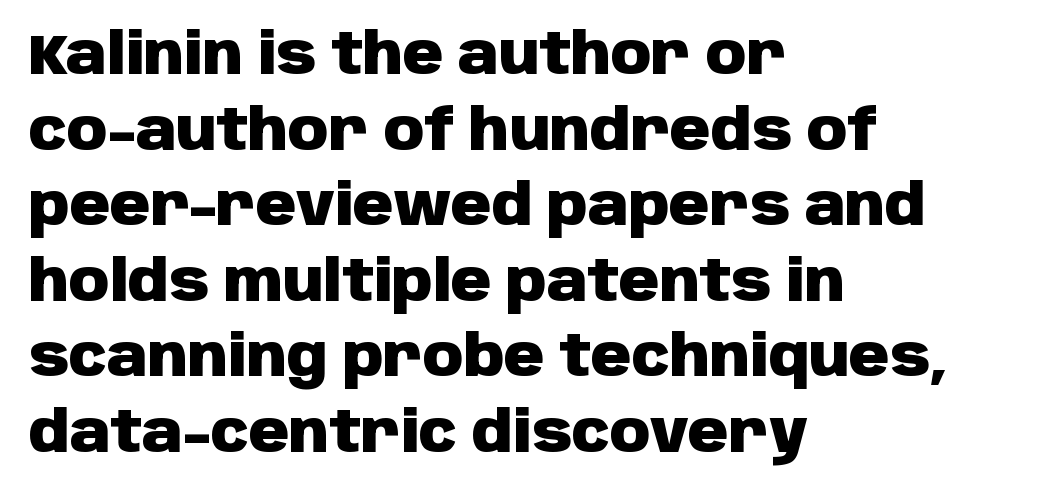
When letters stand straight like this, we call the style roman or upright. The block of text has a typical density, with ordinary space between rows. Has an underline been added? It has not. A typesetter would label this face a sans.
